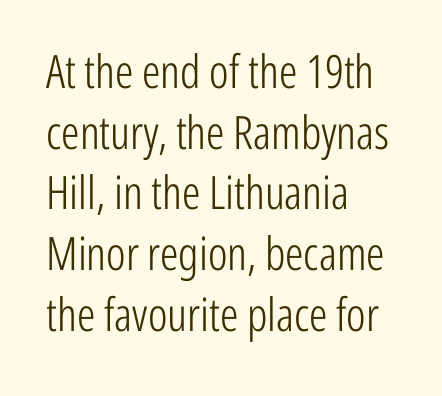
The rows are spaced the way most documents space them. These lines are set flush left with a ragged right edge. These lines are rendered in a variable-pitch font. Default kerning and tracking; the words read as compact shapes.
